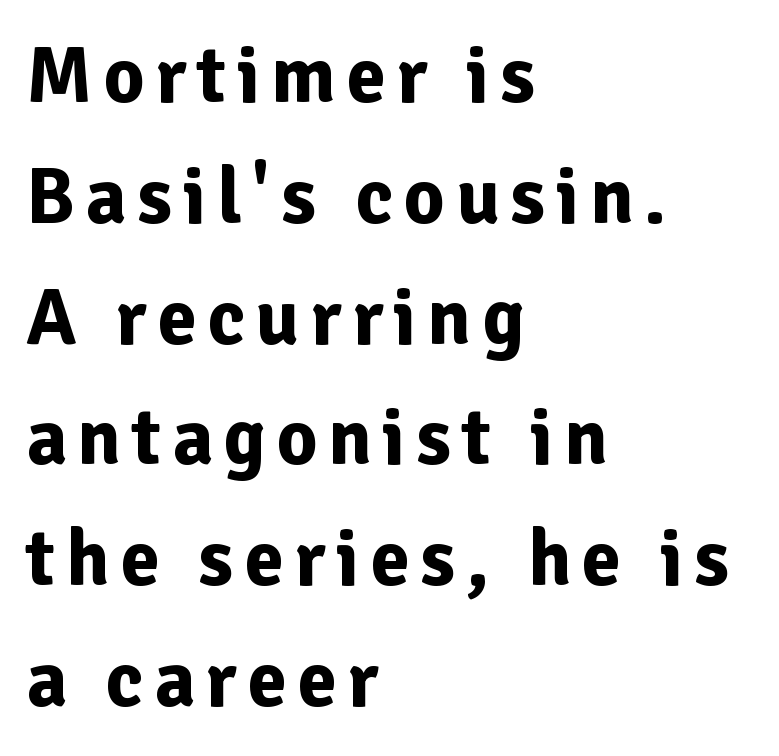
{"serif": "no", "italic": "no", "bold": "yes", "weight": "bold", "width": "normal", "stroke_contrast": "low", "x_height": "medium", "monospaced": "no", "underline": "no", "align": "left", "line_spacing": "normal", "line_spacing_ratio": 1.51, "glyph_px": 80}
